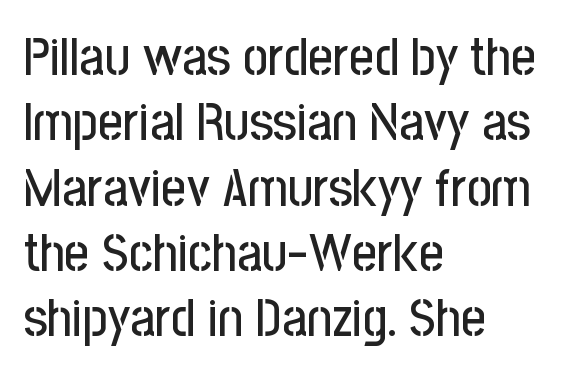
Posture: upright roman. The passage is arranged the way most books set body copy — flush left. Are there feet on the stems? There aren't — it's a sans. Do the characters align in a grid? No, the font is proportional.
